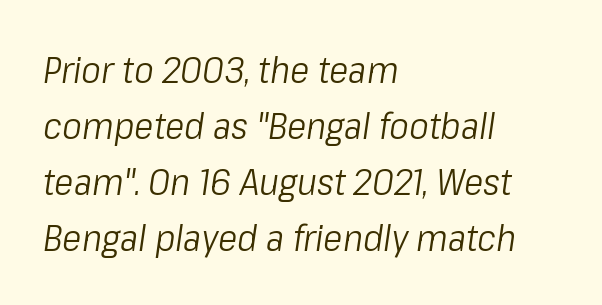
Q: Is the text bold? A: No.
Q: Is the text italic (slanted)? A: Yes, it leans right by about 8 degrees.
Q: Is the text underlined? A: No.
Q: How is the paragraph aligned? A: Left-aligned.
Q: Is the spacing between letters normal or unusually wide? A: Normal.
Q: Is the spacing between lines tight, normal or loose? A: Normal.
Q: Width (condensed, normal, or wide)? A: Condensed.
Q: Stroke contrast? A: Low.
Q: x-height? A: Medium.
Q: Monospaced? A: No.
